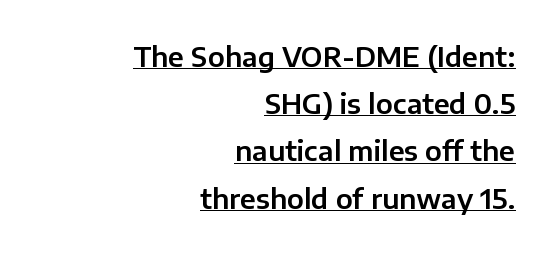
{"italic": "no", "underline": "yes", "align": "right", "line_spacing_ratio": 1.75, "letter_spacing": "normal", "letter_spacing_em": 0.0, "glyph_px": 27}
